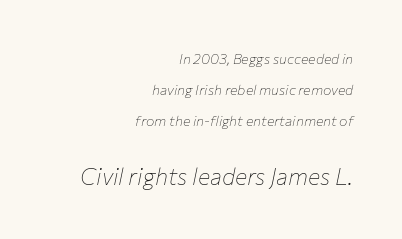
You could fit nearly another row in the gap between these rows. When letters slant like this, we call the style italic. A student would notice the bottom passage is typeset larger than what precedes it. Unmarked baselines from the first word to the last.
